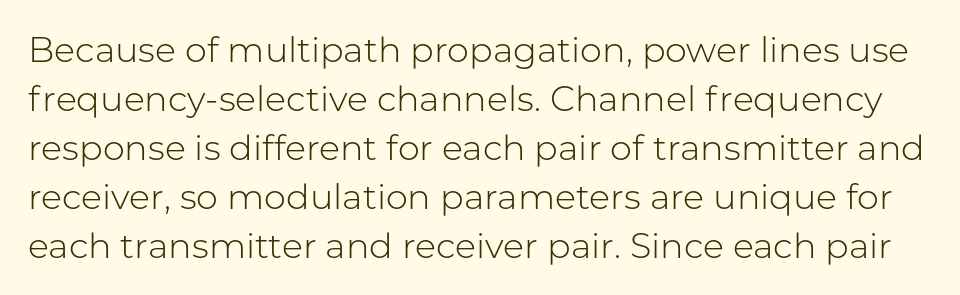
The image shows 35 px light sans-serif type, upright; set normal line spacing (1.4x), normal letter spacing, not underlined; low stroke contrast and a medium x-height.
